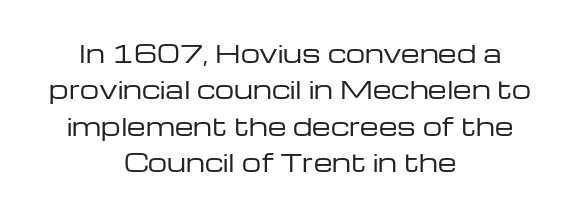
Is this a heavy cut? Hardly; it is regular or lighter. It's the straight-up-and-down kind of type. Is there much room between lines? A standard amount, neither cramped nor airy. Does the copy run flush right? No — it is centered line by line.
